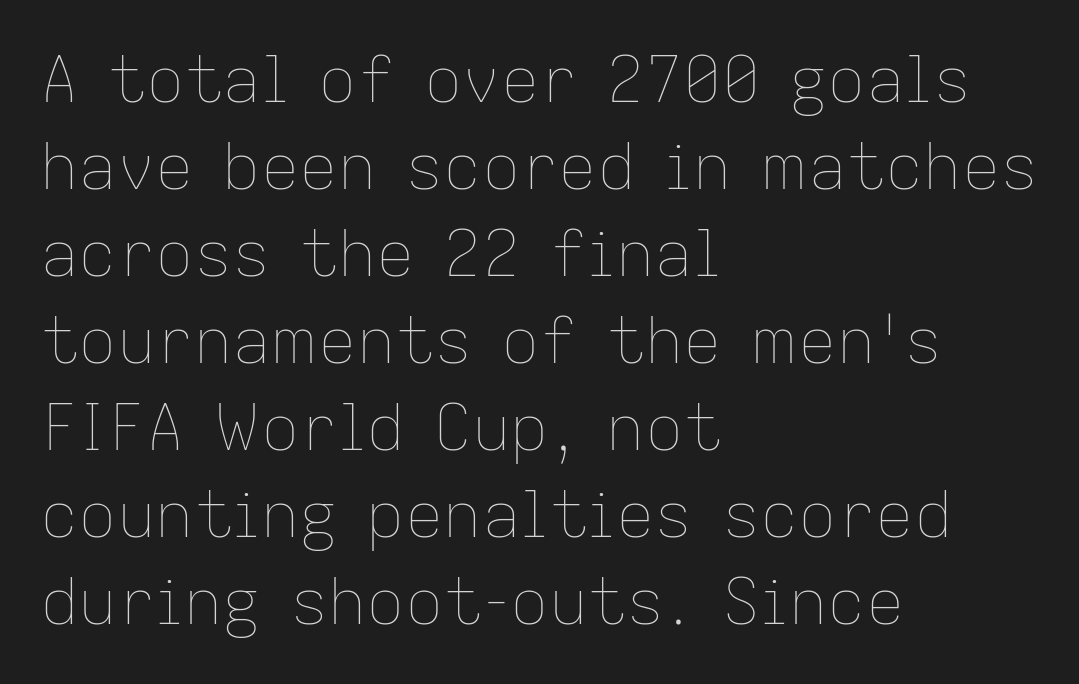
Q: Is the text bold? A: No.
Q: Is the text italic (slanted)? A: No, it is upright.
Q: Is the text underlined? A: No.
Q: How is the paragraph aligned? A: Left-aligned.
Q: Is the spacing between letters normal or unusually wide? A: Normal.
Q: Is the spacing between lines tight, normal or loose? A: Normal.
Q: Width (condensed, normal, or wide)? A: Normal.
Q: Stroke contrast? A: Low.
Q: x-height? A: Medium.
Q: Monospaced? A: No.
